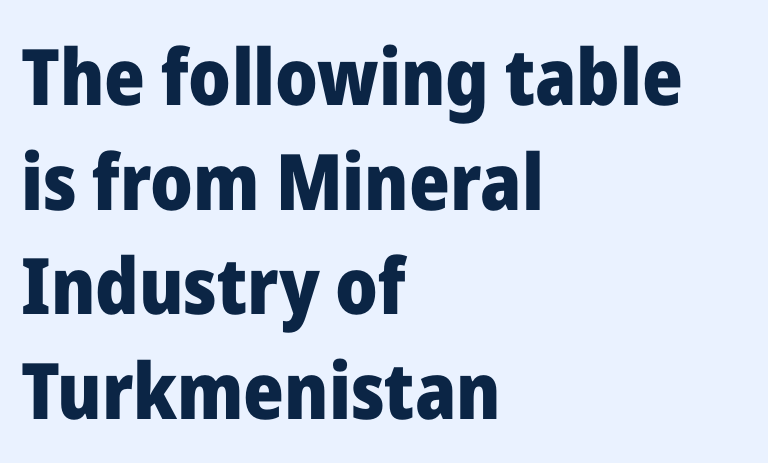
{"serif": "no", "italic": "no", "bold": "yes", "weight": "heavy", "width": "normal", "stroke_contrast": "low", "x_height": "medium", "monospaced": "no", "underline": "no", "align": "left", "line_spacing": "normal", "line_spacing_ratio": 1.34, "letter_spacing": "normal", "letter_spacing_em": 0.0, "glyph_px": 78}
